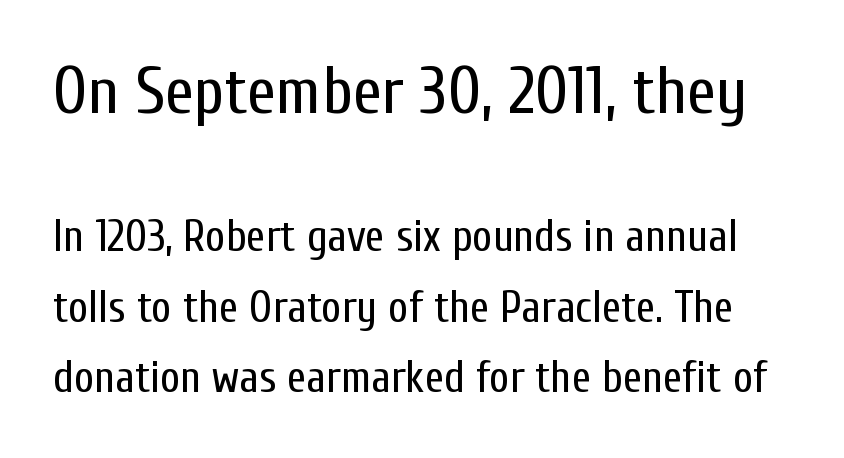
The emphasis by scale lands on block number one, above. Quick note: underline off. Weight: regular or lighter. The characters display no serif detailing; their extremities are plain.
